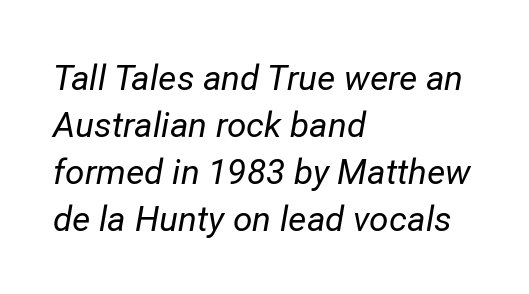
Interline gaps are of average width in this sample. Character widths vary here, with narrow letters taking less room than wide ones. Stems and bowls with no extra thickness — not bold. Alignment: flush left.
